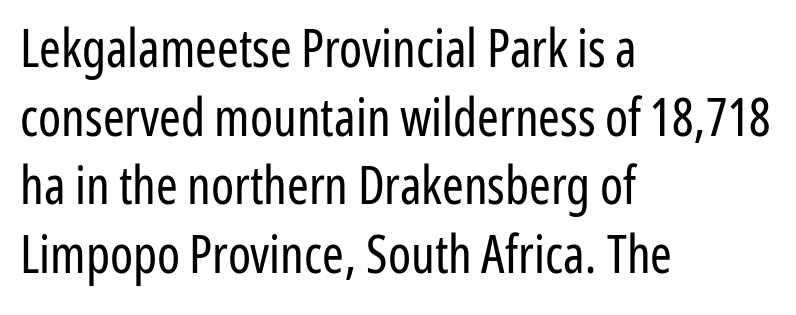
The image shows 52 px regular-weight, condensed sans-serif type, upright; set left-aligned, normal line spacing (1.32x), normal letter spacing, not underlined; low stroke contrast and a medium x-height.
